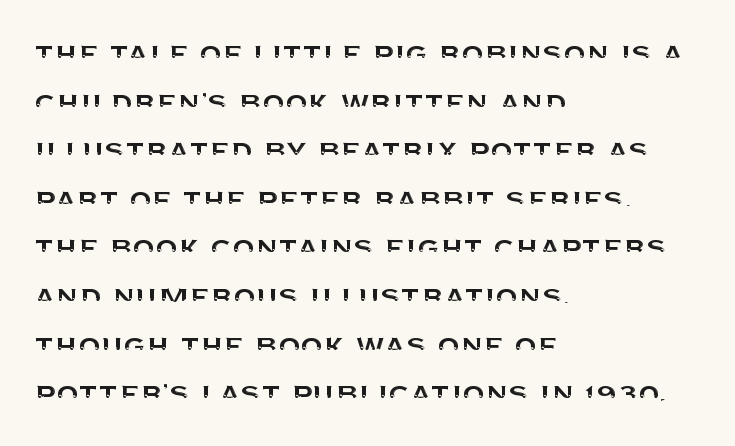
{"serif": "no", "italic": "no", "width": "normal", "stroke_contrast": "medium", "x_height": "large", "monospaced": "no", "underline": "no", "align": "left", "line_spacing": "normal", "line_spacing_ratio": 1.35, "letter_spacing": "normal", "letter_spacing_em": 0.0, "glyph_px": 36}
